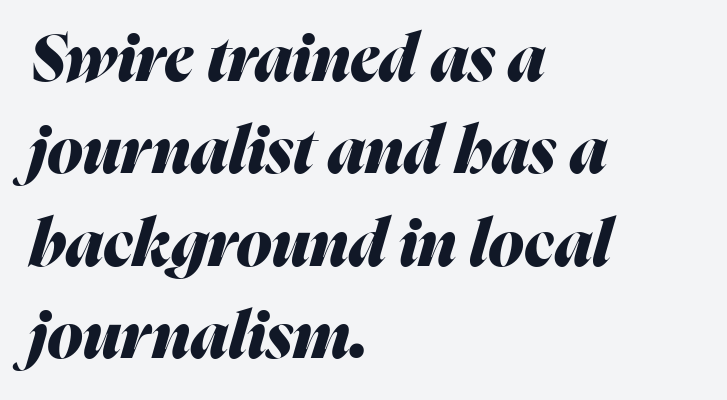
The glyphs look as if they've been sheared to an angle. Caption: multi-line text, flush left, ragged right. Typesetter's note: full bold, strokes at maximum text heaviness. Words float on clear page, feet unadorned. Think of a printed novel: that variable character pitch is what you see here.
